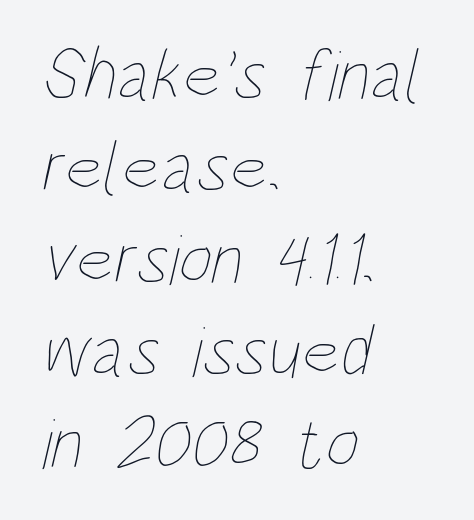
Q: Is the text bold? A: No.
Q: Is the text underlined? A: No.
Q: How is the paragraph aligned? A: Left-aligned.
Q: Is the spacing between letters normal or unusually wide? A: Normal.
Q: Is the spacing between lines tight, normal or loose? A: Normal.
Q: Width (condensed, normal, or wide)? A: Condensed.
Q: Stroke contrast? A: Low.
Q: x-height? A: Large.
Q: Monospaced? A: No.
